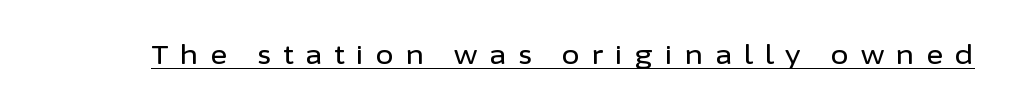
Q: Is the text italic (slanted)? A: No, it is upright.
Q: Is the text underlined? A: Yes.
Q: Is the spacing between letters normal or unusually wide? A: Unusually wide.
